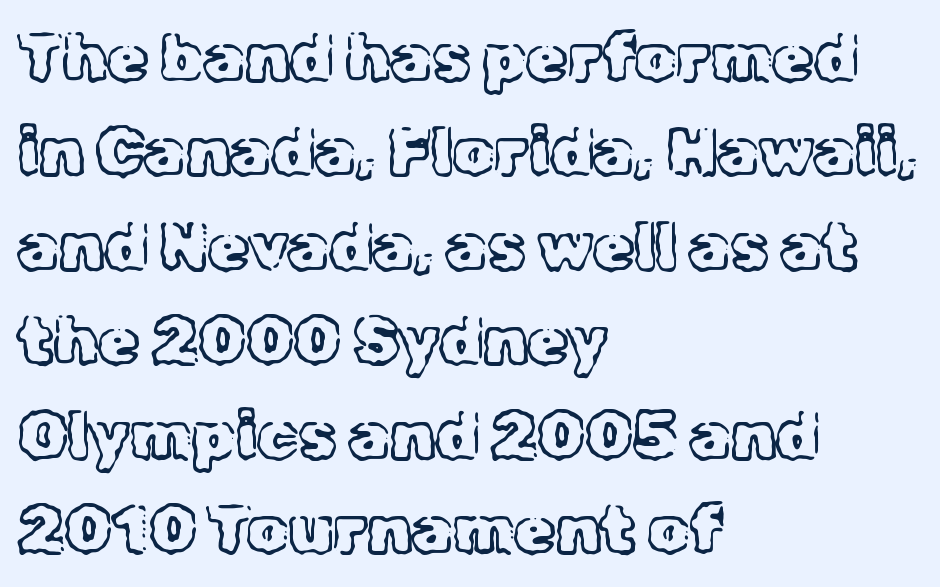
{"serif": "yes", "italic": "no", "bold": "no", "weight": "light", "width": "normal", "x_height": "medium", "monospaced": "no", "underline": "no", "align": "left", "line_spacing": "normal", "line_spacing_ratio": 1.43, "letter_spacing": "normal", "letter_spacing_em": 0.0, "glyph_px": 66}
